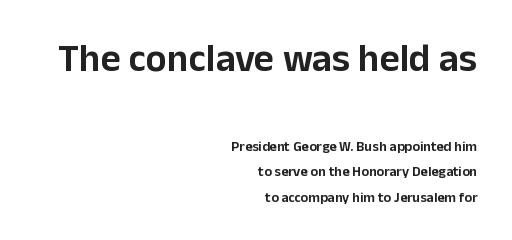
{"serif": "no", "italic": "no", "width": "normal", "stroke_contrast": "low", "x_height": "medium", "monospaced": "no", "underline": "no", "align": "right", "line_spacing_ratio": 1.83, "letter_spacing": "normal", "letter_spacing_em": 0.0, "larger_block": "first", "size_ratio": 2.79, "glyph_px": 39}
